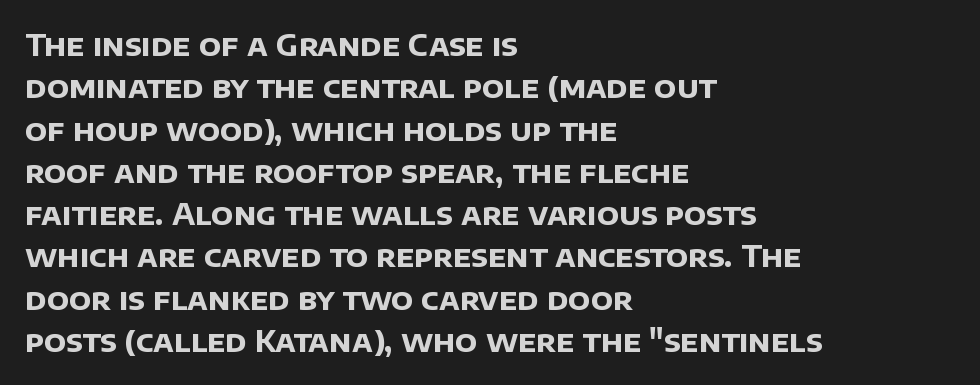
Q: Is the text bold? A: Yes.
Q: Is the typeface a serif or a sans-serif typeface? A: Sans-serif.
Q: Is the text underlined? A: No.
Q: How is the paragraph aligned? A: Left-aligned.
Q: Is the spacing between letters normal or unusually wide? A: Normal.
Q: Is the spacing between lines tight, normal or loose? A: Normal.
Q: Width (condensed, normal, or wide)? A: Normal.
Q: Stroke contrast? A: Low.
Q: x-height? A: Large.
Q: Monospaced? A: No.
